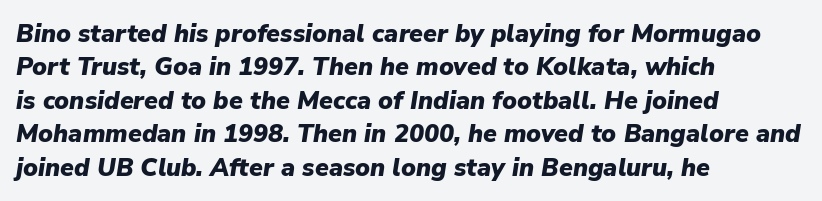
The image shows 25 px bold type, italic (leaning right); set left-aligned, normal line spacing (1.34x), normal letter spacing, not underlined.
